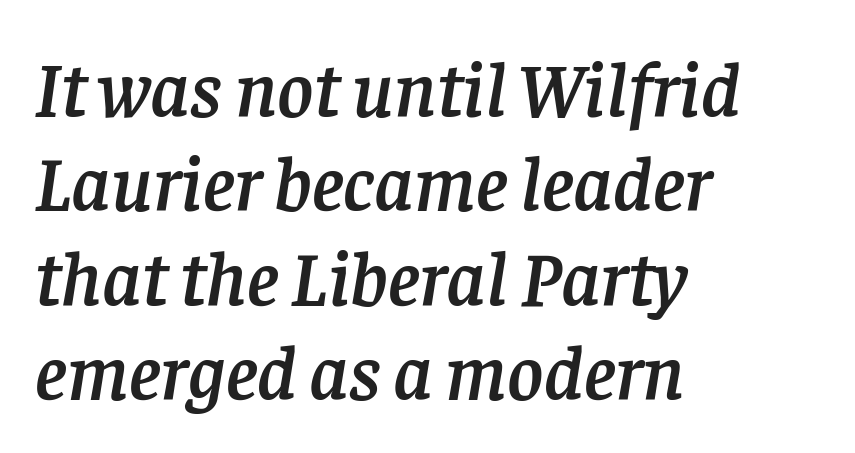
Do the characters align in a grid? No, the font is proportional. You can tell it's italic because the verticals aren't actually vertical. The font family rendered here belongs to the serif group. Reading down the block, your eye returns to a fixed left position each line.
